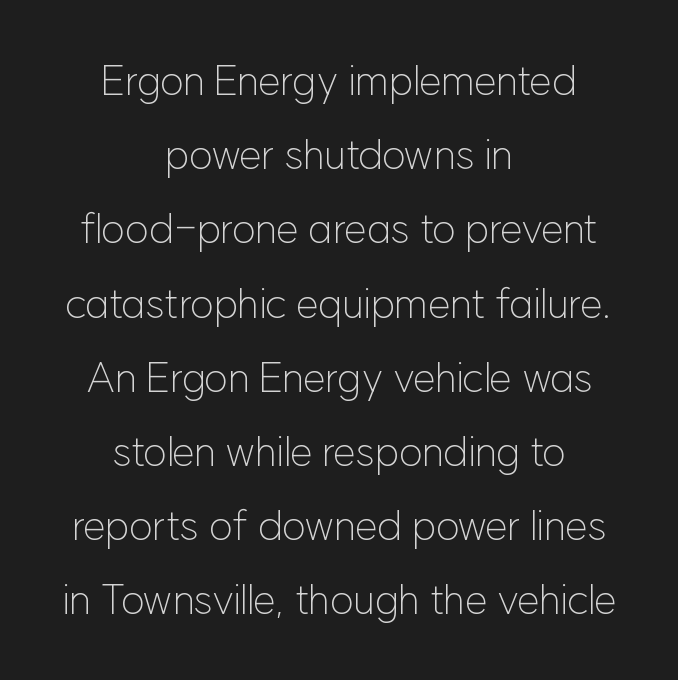
{"serif": "no", "italic": "no", "bold": "no", "weight": "light", "width": "normal", "stroke_contrast": "low", "x_height": "medium", "monospaced": "no", "underline": "no", "align": "center", "line_spacing_ratio": 1.81, "letter_spacing": "normal", "letter_spacing_em": 0.0, "glyph_px": 41}
